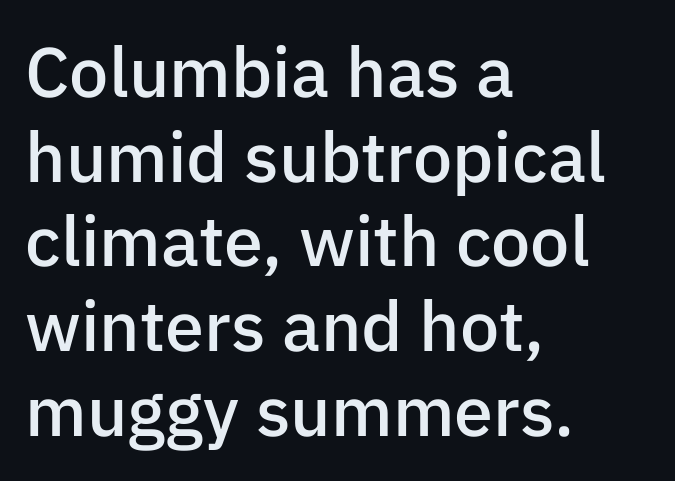
Q: Is the text bold? A: Semi-bold.
Q: Is the text italic (slanted)? A: No, it is upright.
Q: Is the typeface a serif or a sans-serif typeface? A: Sans-serif.
Q: Is the text underlined? A: No.
Q: How is the paragraph aligned? A: Left-aligned.
Q: Is the spacing between letters normal or unusually wide? A: Normal.
Q: Width (condensed, normal, or wide)? A: Normal.
Q: Stroke contrast? A: Low.
Q: x-height? A: Medium.
Q: Monospaced? A: No.
